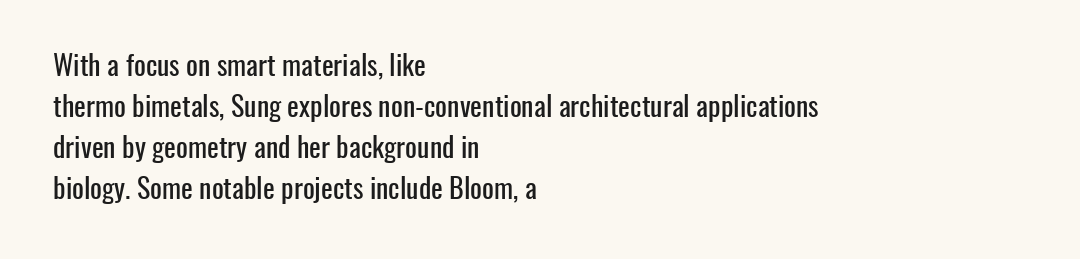
Nope, not italic — everything's standing straight. The letters sit at their default tracking, neither squeezed nor spread. Reading down the column, the eye jumps a familiar distance to each next line. This sample uses a sans-serif face.
